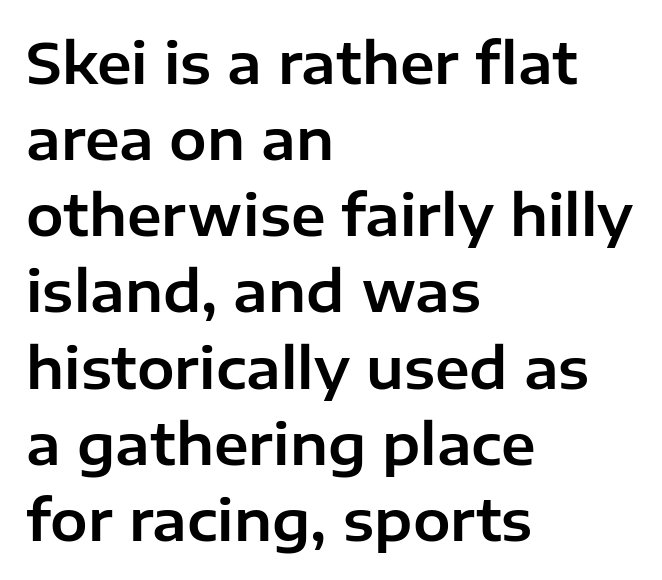
{"serif": "no", "italic": "no", "width": "normal", "stroke_contrast": "low", "x_height": "medium", "monospaced": "no", "underline": "no", "align": "left", "line_spacing": "normal", "line_spacing_ratio": 1.36, "letter_spacing": "normal", "letter_spacing_em": 0.0, "glyph_px": 56}
